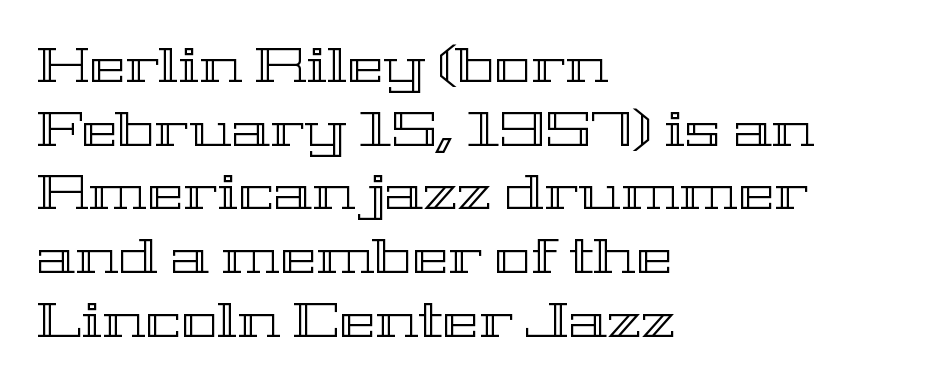
{"italic": "no", "width": "wide", "x_height": "medium", "monospaced": "no", "underline": "no", "align": "left", "line_spacing": "normal", "line_spacing_ratio": 1.3, "letter_spacing": "normal", "letter_spacing_em": 0.0, "glyph_px": 49}
